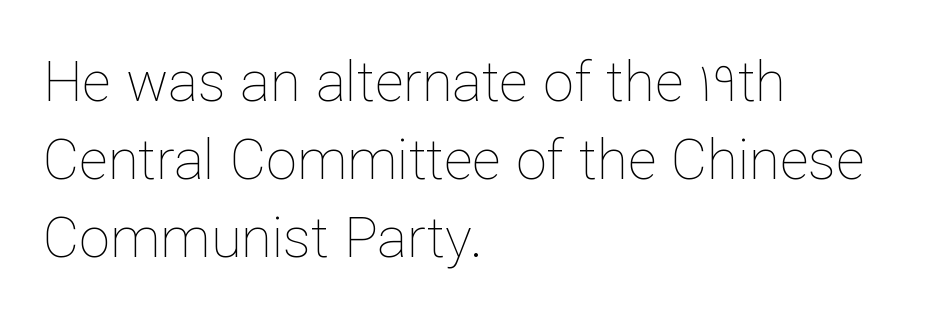
{"italic": "no", "bold": "no", "weight": "thin", "width": "normal", "stroke_contrast": "low", "x_height": "medium", "monospaced": "no", "underline": "no", "align": "left", "line_spacing": "normal", "line_spacing_ratio": 1.39, "letter_spacing": "normal", "letter_spacing_em": 0.0, "glyph_px": 56}
